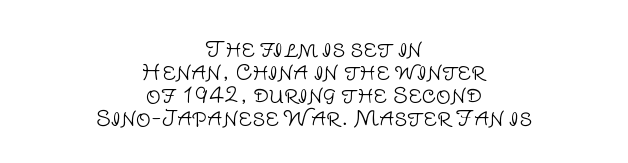
{"bold": "no", "underline": "no", "align": "center", "line_spacing": "tight", "line_spacing_ratio": 1.09, "letter_spacing": "normal", "letter_spacing_em": 0.0, "glyph_px": 21}
